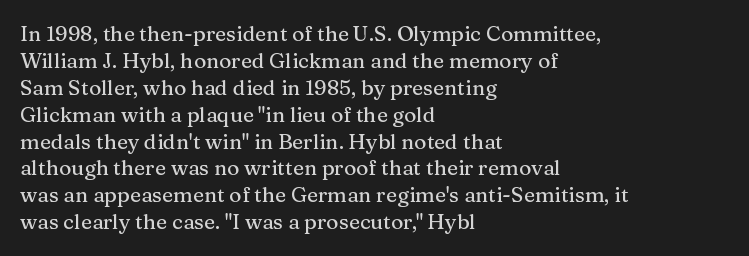
Q: Is the text italic (slanted)? A: No, it is upright.
Q: Is the text underlined? A: No.
Q: How is the paragraph aligned? A: Left-aligned.
Q: Is the spacing between letters normal or unusually wide? A: Normal.
Q: Is the spacing between lines tight, normal or loose? A: Normal.
